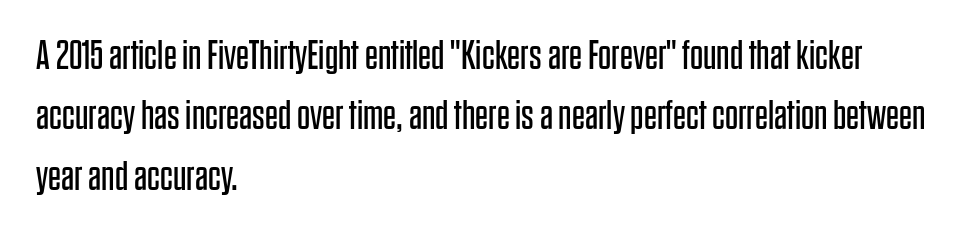
The image shows 41 px regular-weight, condensed sans-serif type, upright; set left-aligned, normal line spacing (1.47x), normal letter spacing, not underlined; low stroke contrast and a large x-height.
